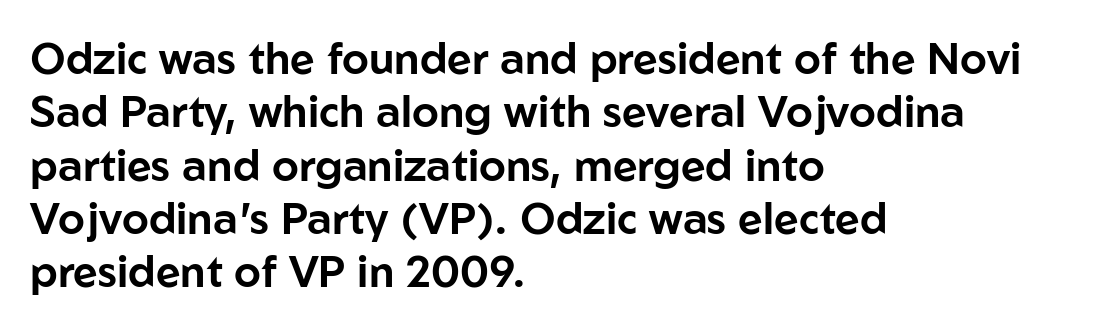
Q: Is the text italic (slanted)? A: No, it is upright.
Q: Is the typeface a serif or a sans-serif typeface? A: Sans-serif.
Q: Is the text underlined? A: No.
Q: How is the paragraph aligned? A: Left-aligned.
Q: Is the spacing between letters normal or unusually wide? A: Normal.
Q: Width (condensed, normal, or wide)? A: Normal.
Q: Stroke contrast? A: Low.
Q: x-height? A: Medium.
Q: Monospaced? A: No.
